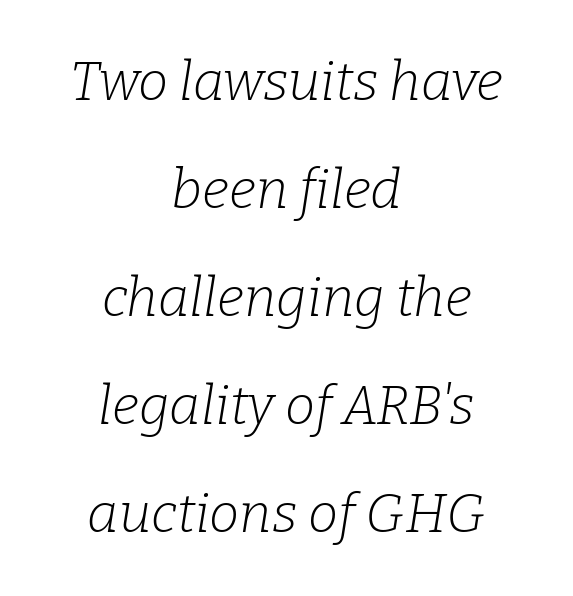
{"serif": "yes", "italic": "yes", "lean": "right", "slant_degrees": 9, "bold": "no", "weight": "light", "width": "normal", "stroke_contrast": "low", "x_height": "medium", "monospaced": "no", "underline": "no", "align": "center", "line_spacing": "loose", "line_spacing_ratio": 2.0, "letter_spacing": "normal", "letter_spacing_em": 0.0, "glyph_px": 54}
